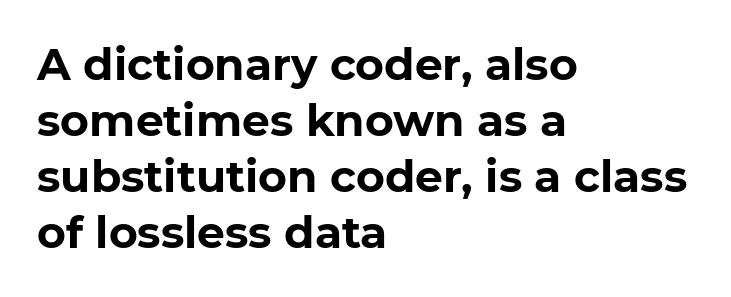
{"serif": "no", "italic": "no", "bold": "yes", "weight": "bold", "width": "normal", "stroke_contrast": "low", "x_height": "medium", "monospaced": "no", "underline": "no", "align": "left", "line_spacing": "normal", "line_spacing_ratio": 1.27, "letter_spacing": "normal", "letter_spacing_em": 0.0, "glyph_px": 44}
